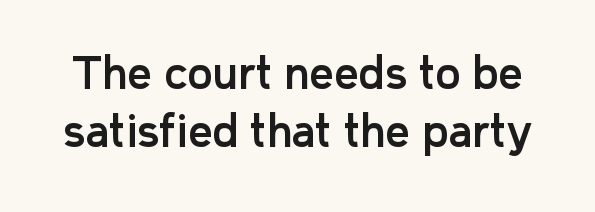
{"serif": "no", "italic": "no", "width": "normal", "stroke_contrast": "low", "x_height": "medium", "monospaced": "no", "underline": "no", "line_spacing": "normal", "line_spacing_ratio": 1.36, "letter_spacing": "normal", "letter_spacing_em": 0.0, "glyph_px": 43}
